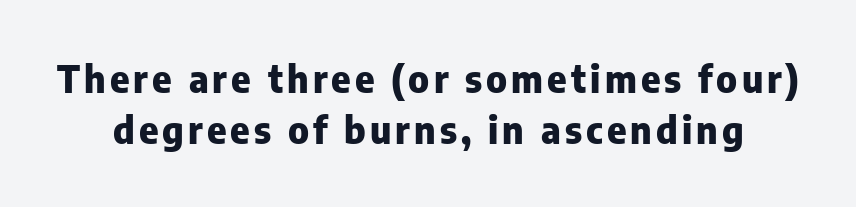
Q: Is the text bold? A: Yes.
Q: Is the text italic (slanted)? A: No, it is upright.
Q: Is the typeface a serif or a sans-serif typeface? A: Sans-serif.
Q: Is the text underlined? A: No.
Q: Is the spacing between lines tight, normal or loose? A: Normal.
Q: Width (condensed, normal, or wide)? A: Normal.
Q: Stroke contrast? A: Low.
Q: x-height? A: Medium.
Q: Monospaced? A: No.
